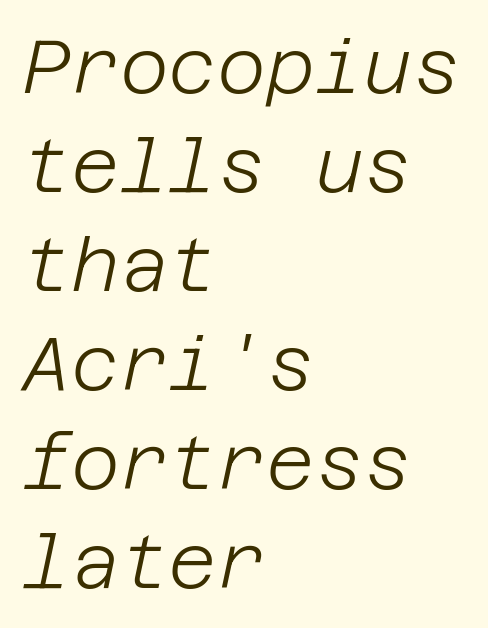
Q: Is the text bold? A: No.
Q: Is the text italic (slanted)? A: Yes, it leans right by about 12 degrees.
Q: Is the text underlined? A: No.
Q: How is the paragraph aligned? A: Left-aligned.
Q: Is the spacing between letters normal or unusually wide? A: Normal.
Q: Is the spacing between lines tight, normal or loose? A: Normal.
Q: Width (condensed, normal, or wide)? A: Normal.
Q: Stroke contrast? A: Low.
Q: x-height? A: Large.
